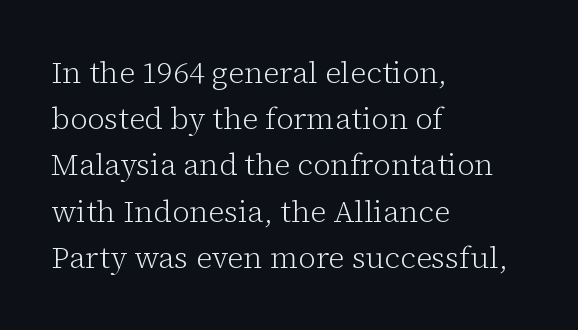
{"serif": "yes", "italic": "no", "bold": "no", "weight": "light", "width": "normal", "stroke_contrast": "low", "x_height": "medium", "monospaced": "no", "underline": "no", "align": "left", "line_spacing": "normal", "line_spacing_ratio": 1.54, "letter_spacing": "normal", "letter_spacing_em": 0.0, "glyph_px": 30}
